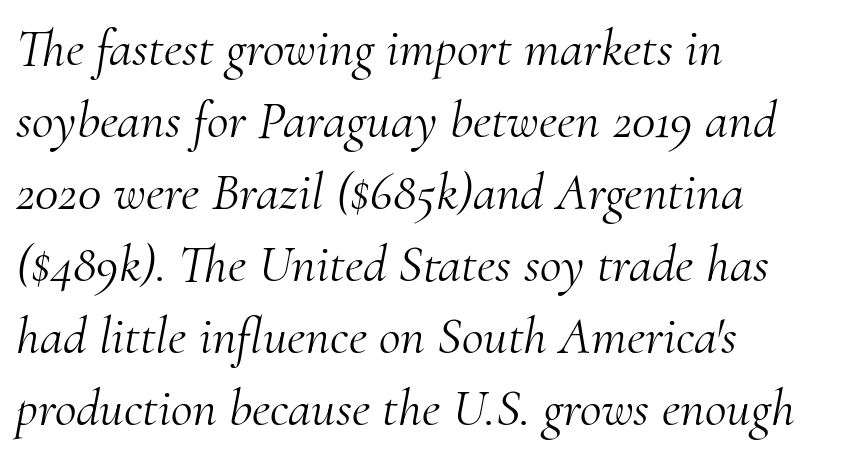
Which margin do the lines hug? The left one — the right edge is uneven. Rule under the text: the space is simply empty. Heaviness? Minimal to ordinary, like unemphasized prose. Reading down the column, the eye jumps a familiar distance to each next line. Slanted lettering throughout.
